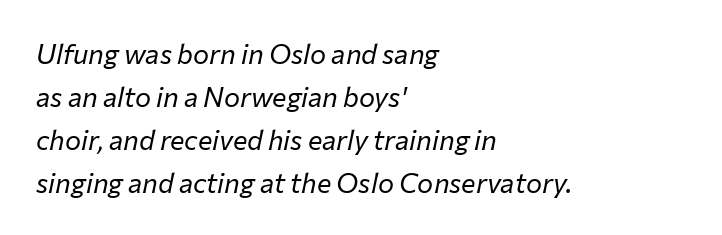
The image shows 27 px text type, italic (leaning right); set left-aligned, normal line spacing (1.59x), normal letter spacing, not underlined.
